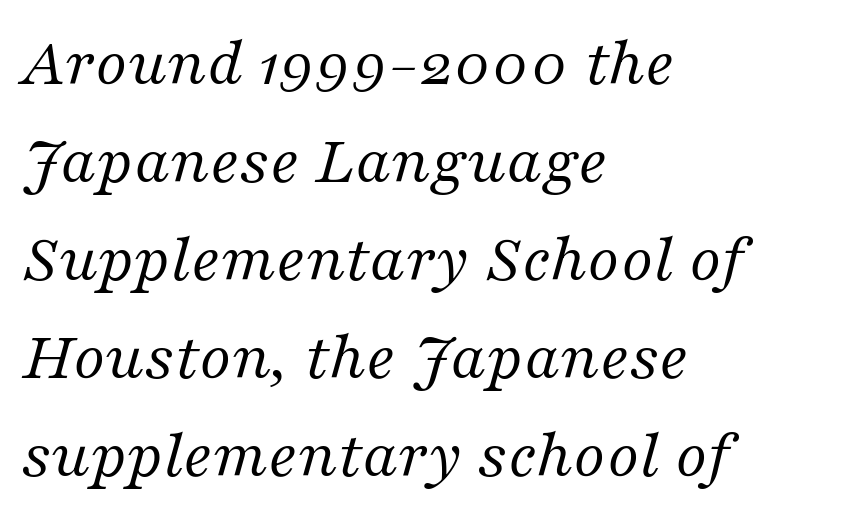
Q: Is the text bold? A: No.
Q: Is the text italic (slanted)? A: Yes, it leans right by about 16 degrees.
Q: Is the typeface a serif or a sans-serif typeface? A: Serif.
Q: Is the text underlined? A: No.
Q: How is the paragraph aligned? A: Left-aligned.
Q: Is the spacing between letters normal or unusually wide? A: Normal.
Q: Is the spacing between lines tight, normal or loose? A: Normal.
Q: Width (condensed, normal, or wide)? A: Normal.
Q: Stroke contrast? A: Medium.
Q: x-height? A: Medium.
Q: Monospaced? A: No.
